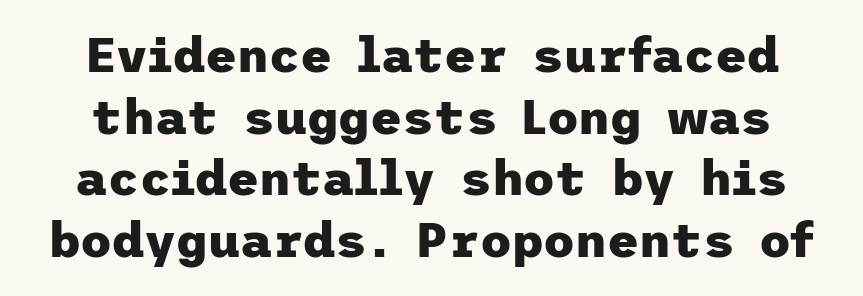
The image shows 49 px heavy sans-serif type, upright; set normal line spacing (1.26x), normal letter spacing, not underlined; low stroke contrast and a medium x-height.
